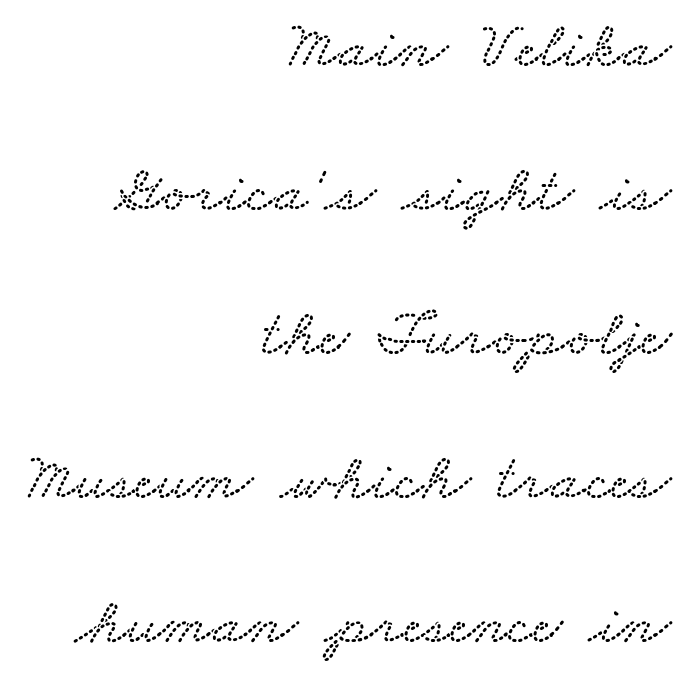
Q: Is the text underlined? A: No.
Q: How is the paragraph aligned? A: Right-aligned.
Q: Is the spacing between letters normal or unusually wide? A: Normal.
Q: Is the spacing between lines tight, normal or loose? A: Loose.
Q: Width (condensed, normal, or wide)? A: Wide.
Q: Stroke contrast? A: Low.
Q: x-height? A: Small.
Q: Monospaced? A: No.
